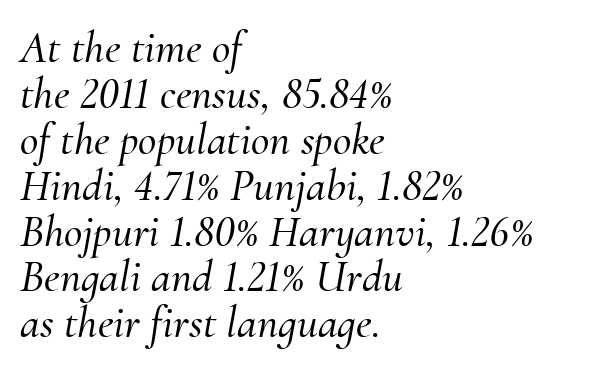
Q: Is the text italic (slanted)? A: Yes, it leans right by about 10 degrees.
Q: Is the typeface a serif or a sans-serif typeface? A: Serif.
Q: Is the text underlined? A: No.
Q: How is the paragraph aligned? A: Left-aligned.
Q: Is the spacing between letters normal or unusually wide? A: Normal.
Q: Is the spacing between lines tight, normal or loose? A: Tight.
Q: Width (condensed, normal, or wide)? A: Normal.
Q: Stroke contrast? A: Medium.
Q: x-height? A: Small.
Q: Monospaced? A: No.
